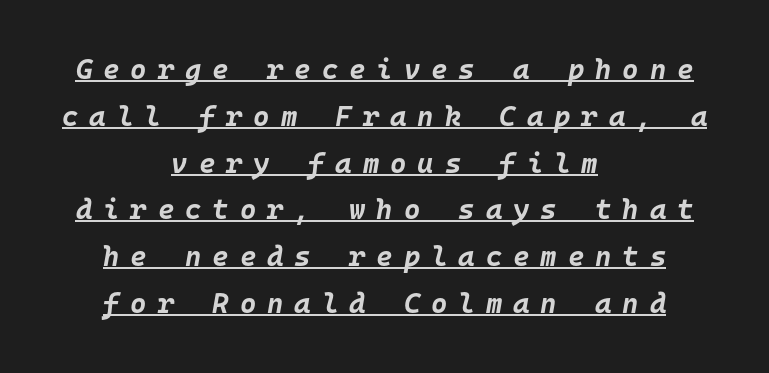
Q: Is the text bold? A: Yes.
Q: Is the text italic (slanted)? A: Yes, it leans right by about 10 degrees.
Q: Is the text underlined? A: Yes.
Q: How is the paragraph aligned? A: Centered.
Q: Is the spacing between letters normal or unusually wide? A: Unusually wide.
Q: Is the spacing between lines tight, normal or loose? A: Normal.
Q: Width (condensed, normal, or wide)? A: Normal.
Q: Stroke contrast? A: Low.
Q: x-height? A: Large.
Q: Monospaced? A: Yes.
